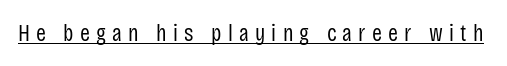
Q: Is the text bold? A: No.
Q: Is the text italic (slanted)? A: No, it is upright.
Q: Is the text underlined? A: Yes.
Q: Is the spacing between letters normal or unusually wide? A: Unusually wide.
